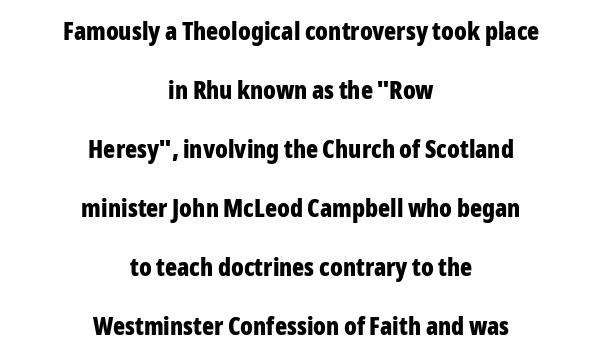
In terms of letterspacing, this is plain default setting. This sample uses an upright cut, with every glyph sitting square on the baseline. Every letter is thick-stroked: bold, no question. Which margin do the lines hug? Neither — every line sits in the middle. The space between consecutive lines is lavish.
